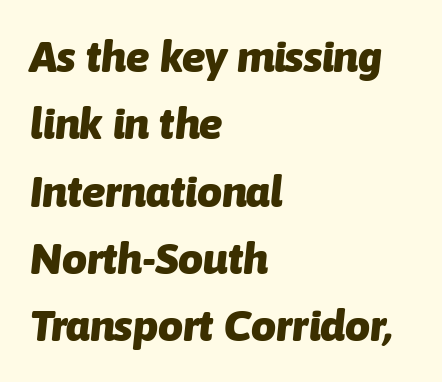
Q: Is the text bold? A: Yes.
Q: Is the text italic (slanted)? A: Yes, it leans right by about 6 degrees.
Q: Is the text underlined? A: No.
Q: How is the paragraph aligned? A: Left-aligned.
Q: Is the spacing between letters normal or unusually wide? A: Normal.
Q: Is the spacing between lines tight, normal or loose? A: Normal.
Q: Width (condensed, normal, or wide)? A: Normal.
Q: Stroke contrast? A: Low.
Q: x-height? A: Medium.
Q: Monospaced? A: No.
